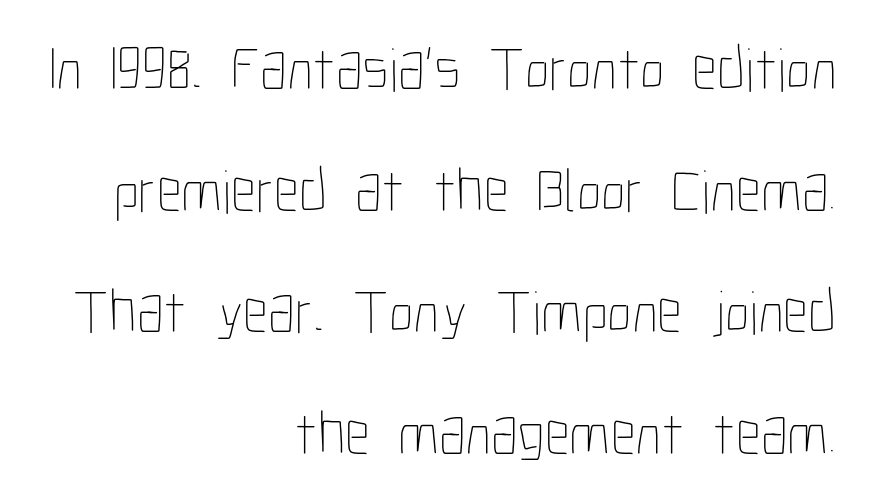
The zone under the glyphs is completely vacant. Character widths vary here, with narrow letters taking less room than wide ones. Alignment: flush right. The letters stand upright; this is a roman face.
